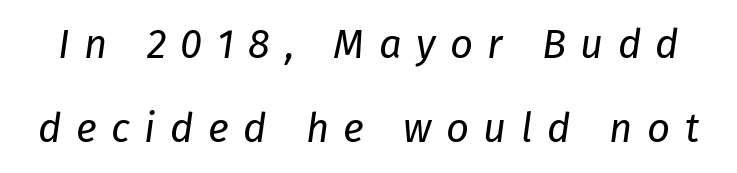
Q: Is the text bold? A: No.
Q: Is the text italic (slanted)? A: Yes, it leans right by about 8 degrees.
Q: Is the text underlined? A: No.
Q: Is the spacing between letters normal or unusually wide? A: Unusually wide.
Q: Is the spacing between lines tight, normal or loose? A: Loose.
Q: Width (condensed, normal, or wide)? A: Normal.
Q: Stroke contrast? A: Low.
Q: x-height? A: Medium.
Q: Monospaced? A: No.
